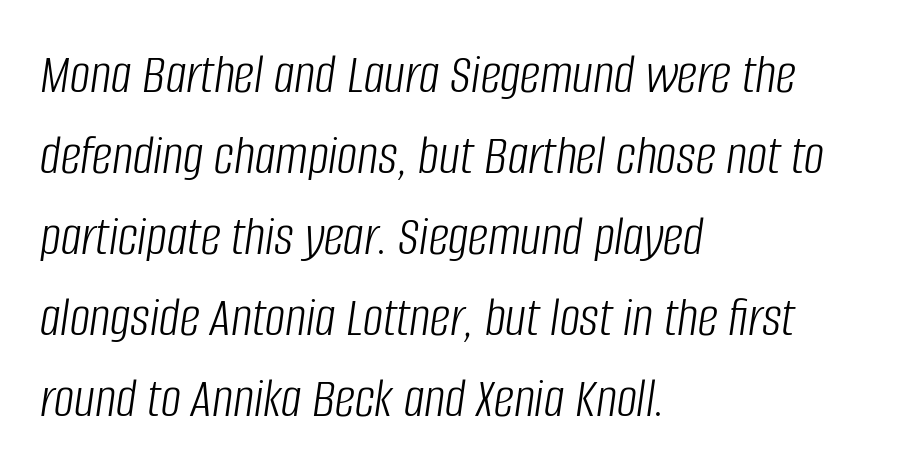
The letters advance in unequal steps, a hallmark of proportional type. These lines stack with their left ends in a neat column. This is not heavy type; no bold has been used. The rendering applies a slant to the glyphs. The glyphs are unaccompanied by any horizontal stroke below them. Caption: standard tracking, unaltered.
